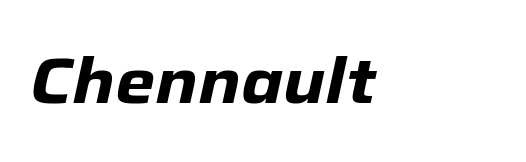
Typesetter's note: full bold, strokes at maximum text heaviness. These lines keep a tight, regular rhythm from letter to letter. The glyphs look as if they've been sheared to an angle. Spacing verdict: proportional, widths tailored to each character.
